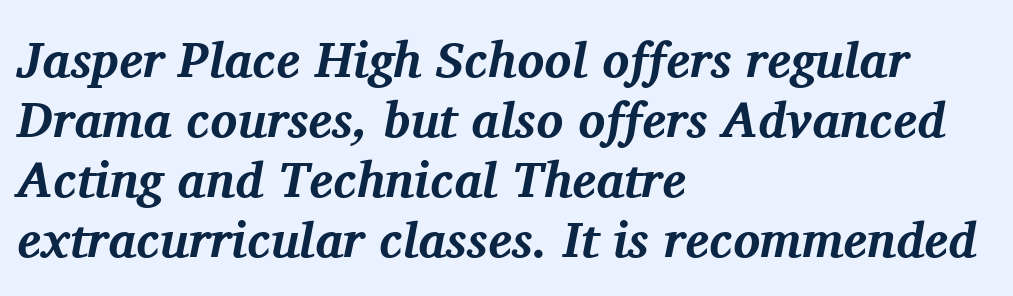
Q: Is the text bold? A: Yes.
Q: Is the text italic (slanted)? A: Yes, it leans right by about 11 degrees.
Q: Is the typeface a serif or a sans-serif typeface? A: Serif.
Q: Is the text underlined? A: No.
Q: How is the paragraph aligned? A: Left-aligned.
Q: Is the spacing between letters normal or unusually wide? A: Normal.
Q: Width (condensed, normal, or wide)? A: Normal.
Q: Stroke contrast? A: Medium.
Q: x-height? A: Medium.
Q: Monospaced? A: No.
